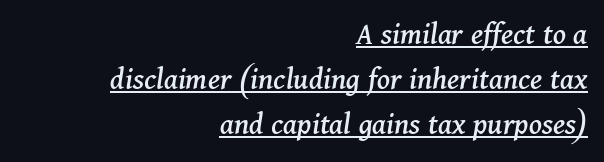
The image shows 32 px serif type, italic (leaning right); set right-aligned, normal line spacing (1.41x), normal letter spacing, underlined; medium stroke contrast and a medium x-height.
